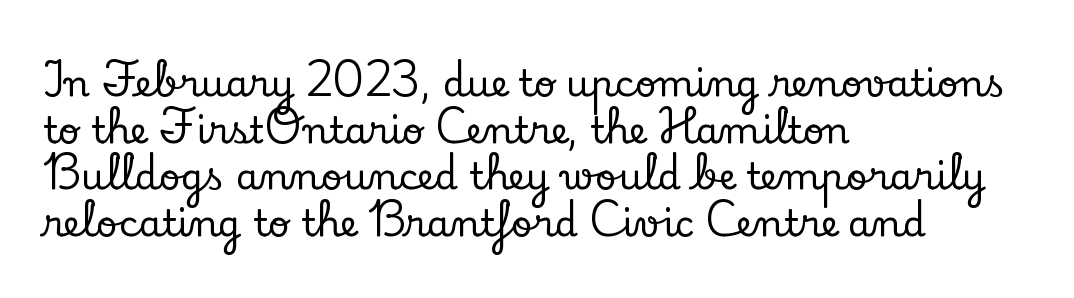
Varying glyph widths throughout — classic text-font behaviour. Tall strokes in this sample are plumb rather than angled. Here the glyphs are tracked normally, forming tight word shapes. Only glyphs here, with clear space below each row. The letters carry serifs — small finishing strokes at the ends of their stems. Leftover space on each line is placed entirely after the last word.
